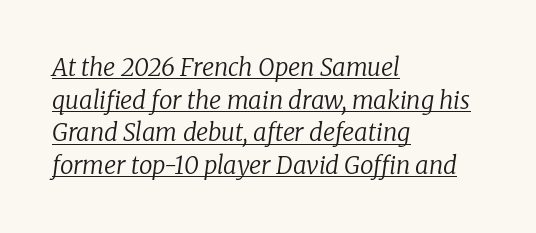
Regular leading. The glyphs are accompanied by a horizontal stroke just below them. The letters sit at their default tracking, neither squeezed nor spread. The whole block is typeset with a tilt.
